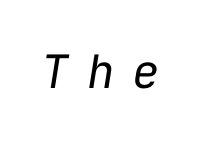
Beneath every word, the page is bare. These glyphs show unthickened strokes, regular width or finer. The rendering uses typewriter-style spacing with identical character cells. Words appear elongated and porous because spacing is wide.
